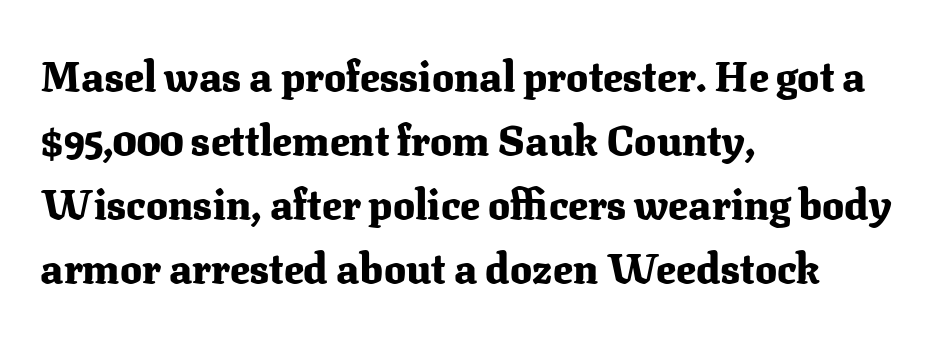
The image shows 41 px heavy serif type, upright; set left-aligned, normal line spacing (1.56x), normal letter spacing, not underlined; medium stroke contrast and a medium x-height.
